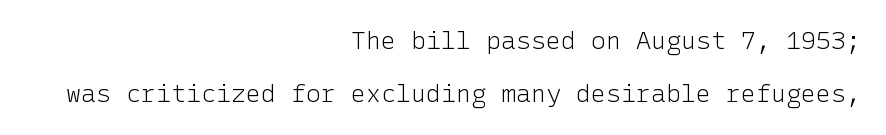
The gaps between neighbouring characters are ordinary and unremarkable. Words float on clear page, feet unadorned. A typesetter would call this leading open, well beyond the default. One-word summary of the alignment: right. Designer's note — italics off, roman on. Letters have the restrained weight of plain body copy at most.
